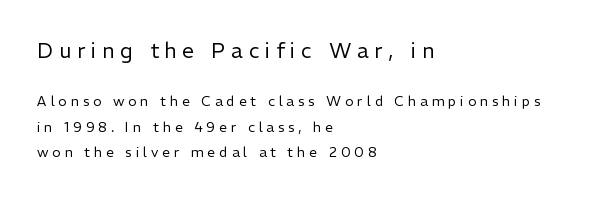
Q: Is the text bold? A: No.
Q: Is the text italic (slanted)? A: No, it is upright.
Q: Is the text underlined? A: No.
Q: How is the paragraph aligned? A: Left-aligned.
Q: Is the spacing between letters normal or unusually wide? A: Unusually wide.
Q: Which block of text is set in a larger size, the first (top) or the second (bottom)? A: The first (top) one.
